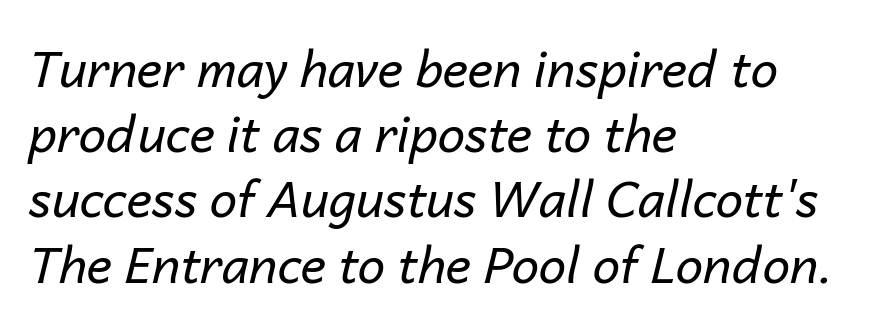
{"italic": "yes", "lean": "right", "slant_degrees": 14, "bold": "no", "weight": "regular", "width": "normal", "stroke_contrast": "low", "x_height": "medium", "monospaced": "no", "underline": "no", "align": "left", "line_spacing": "normal", "line_spacing_ratio": 1.33, "letter_spacing": "normal", "letter_spacing_em": 0.0, "glyph_px": 49}
